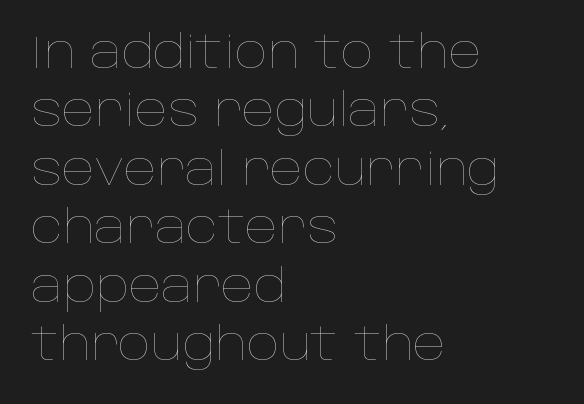
Underlining? Definitely not there. A student would call this left alignment; a typographer would say flush left, rag right. Do the letters lean? They stand straight. Is the stroke heavy? The answer is a plain regular-or-lighter.
